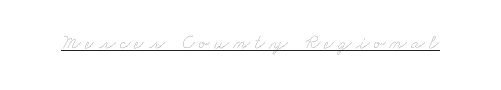
{"bold": "no", "underline": "yes", "letter_spacing": "wide", "letter_spacing_em": 0.22, "glyph_px": 20}
